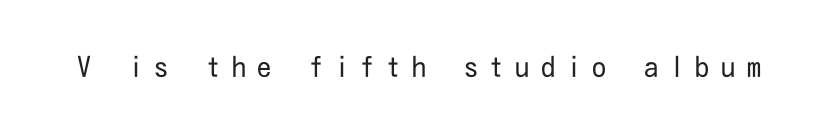
{"serif": "no", "italic": "no", "bold": "no", "weight": "regular", "width": "condensed", "stroke_contrast": "low", "x_height": "medium", "underline": "no", "letter_spacing": "wide", "letter_spacing_em": 0.42, "glyph_px": 28}
